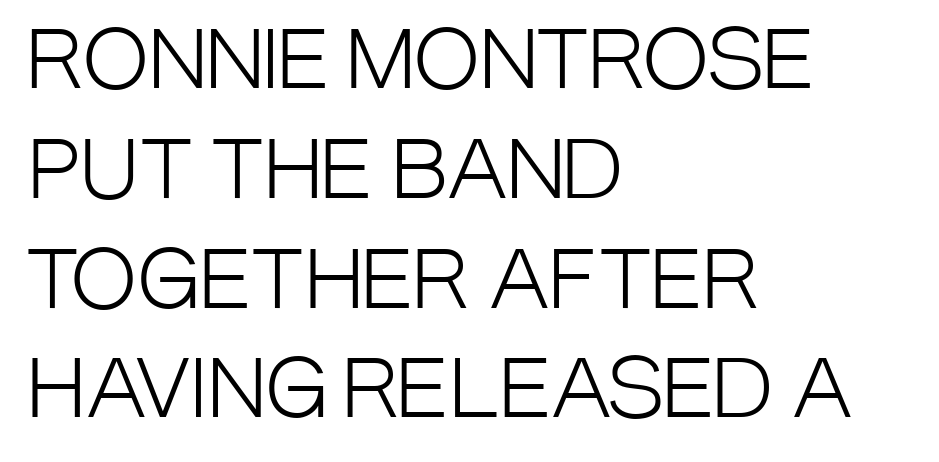
Q: Is the text bold? A: No.
Q: Is the text italic (slanted)? A: No, it is upright.
Q: Is the typeface a serif or a sans-serif typeface? A: Sans-serif.
Q: Is the text underlined? A: No.
Q: How is the paragraph aligned? A: Left-aligned.
Q: Is the spacing between letters normal or unusually wide? A: Normal.
Q: Is the spacing between lines tight, normal or loose? A: Normal.
Q: Width (condensed, normal, or wide)? A: Condensed.
Q: Stroke contrast? A: Low.
Q: x-height? A: Large.
Q: Monospaced? A: No.
